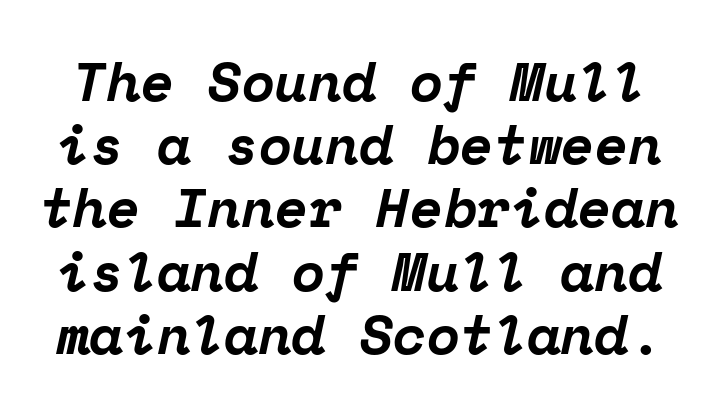
Q: Is the text bold? A: Yes.
Q: Is the text italic (slanted)? A: Yes, it leans right by about 12 degrees.
Q: Is the typeface a serif or a sans-serif typeface? A: Serif.
Q: Is the text underlined? A: No.
Q: Is the spacing between letters normal or unusually wide? A: Normal.
Q: Is the spacing between lines tight, normal or loose? A: Tight.
Q: Width (condensed, normal, or wide)? A: Normal.
Q: Stroke contrast? A: Low.
Q: x-height? A: Medium.
Q: Monospaced? A: Yes.
